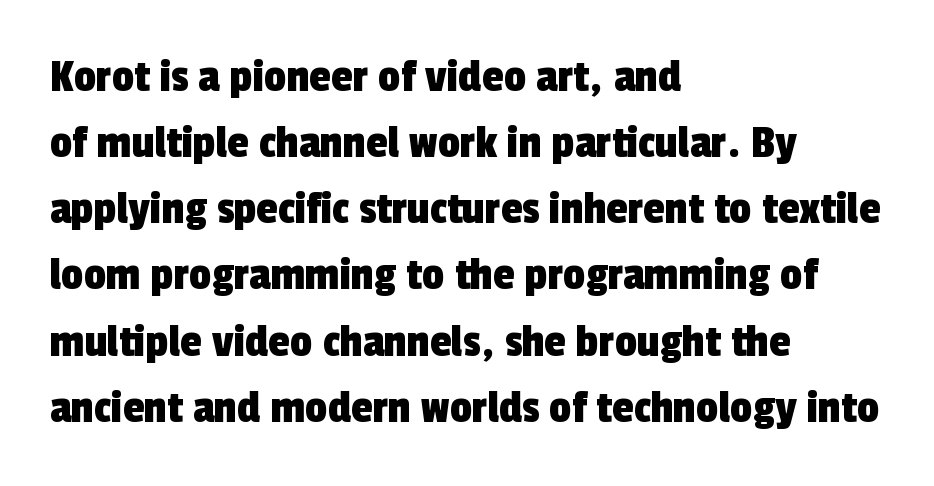
The image shows 49 px condensed sans-serif type; set left-aligned, normal line spacing (1.35x), normal letter spacing, not underlined; a medium x-height.
